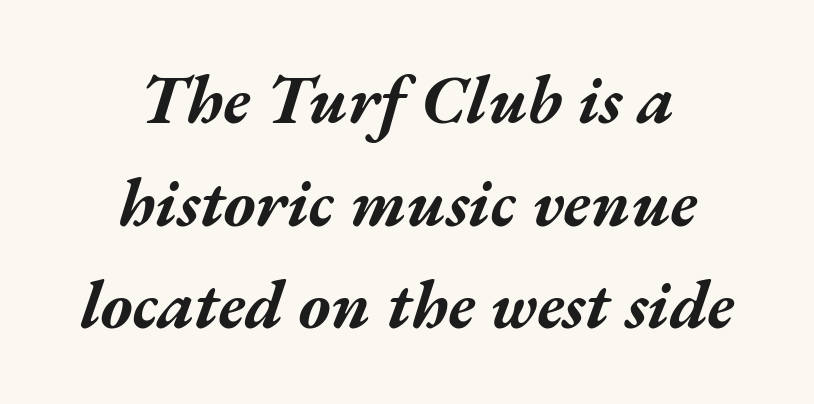
{"italic": "yes", "lean": "right", "slant_degrees": 17, "bold": "yes", "weight": "bold", "width": "wide", "stroke_contrast": "medium", "x_height": "medium", "monospaced": "no", "underline": "no", "align": "center", "line_spacing": "normal", "line_spacing_ratio": 1.51, "letter_spacing": "normal", "letter_spacing_em": 0.0, "glyph_px": 68}
